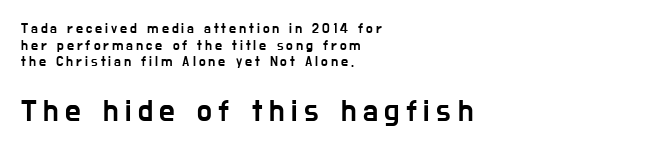
The image shows 31 px condensed sans-serif type, upright; set left-aligned, line spacing 1.19x, unusually wide letter spacing (+0.21 em), not underlined; the second (bottom) block is 2.21x larger; low stroke contrast and a medium x-height.
